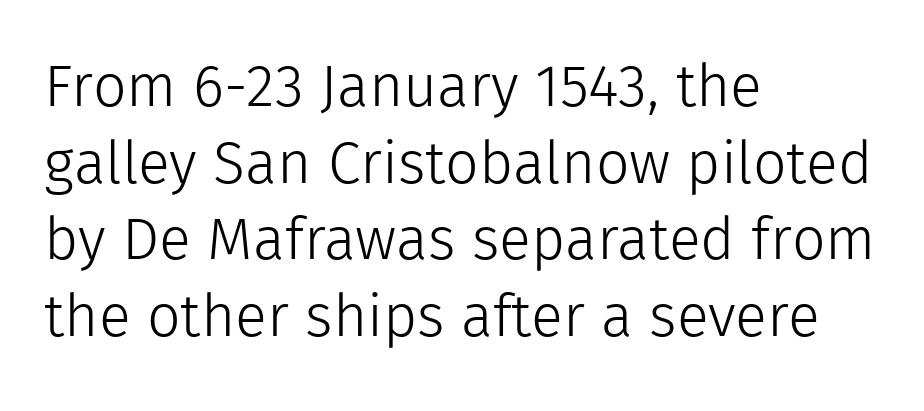
Q: Is the text bold? A: No.
Q: Is the text italic (slanted)? A: No, it is upright.
Q: Is the typeface a serif or a sans-serif typeface? A: Sans-serif.
Q: Is the text underlined? A: No.
Q: How is the paragraph aligned? A: Left-aligned.
Q: Is the spacing between letters normal or unusually wide? A: Normal.
Q: Is the spacing between lines tight, normal or loose? A: Normal.
Q: Width (condensed, normal, or wide)? A: Normal.
Q: x-height? A: Medium.
Q: Monospaced? A: No.
